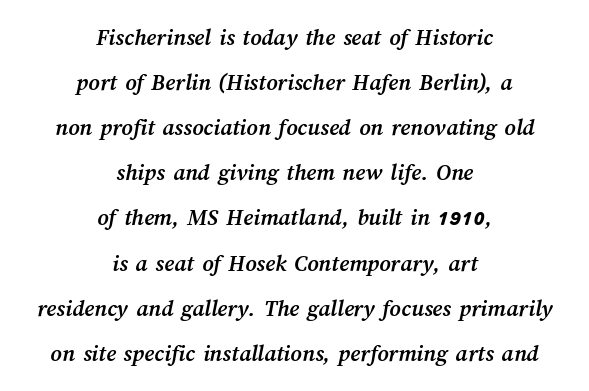
The image shows 24 px bold type; set centered, line spacing 1.88x, normal letter spacing, not underlined.
